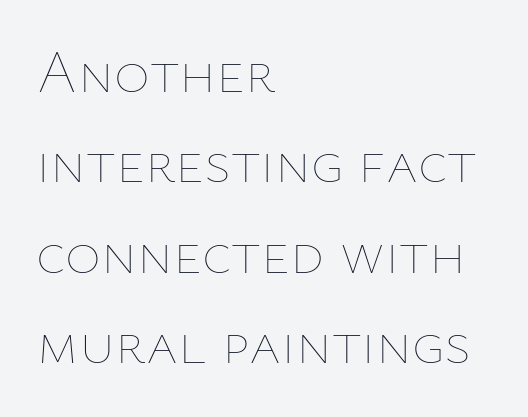
{"italic": "no", "bold": "no", "weight": "thin", "width": "normal", "stroke_contrast": "low", "x_height": "medium", "monospaced": "no", "underline": "no", "align": "left", "line_spacing": "normal", "line_spacing_ratio": 1.48, "letter_spacing": "normal", "letter_spacing_em": 0.0, "glyph_px": 61}
